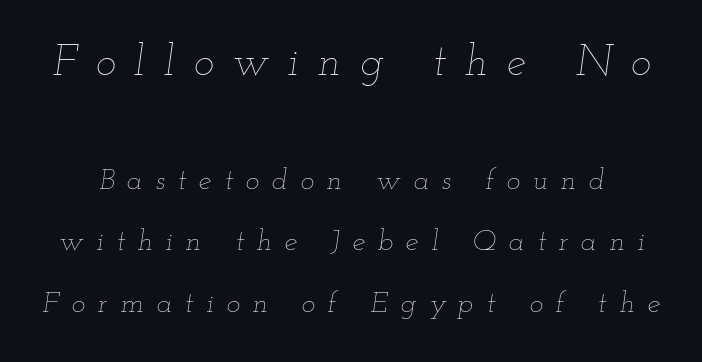
In terms of letterspacing, this is a distinctly airy, spread setting. The block sitting higher on the canvas is the one with enlarged characters. Bold? No — there's no thickening of the strokes. Character widths vary here, with narrow letters taking less room than wide ones.
